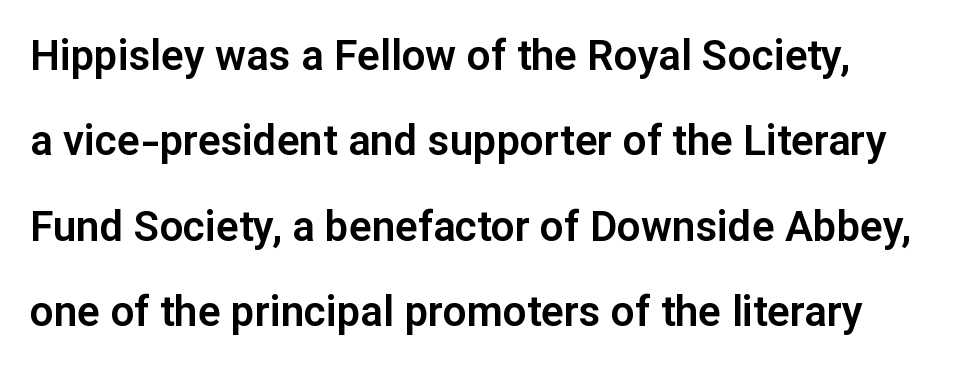
{"serif": "no", "italic": "no", "width": "normal", "stroke_contrast": "low", "x_height": "medium", "monospaced": "no", "underline": "no", "align": "left", "line_spacing": "loose", "line_spacing_ratio": 2.03, "letter_spacing": "normal", "letter_spacing_em": 0.0, "glyph_px": 42}
